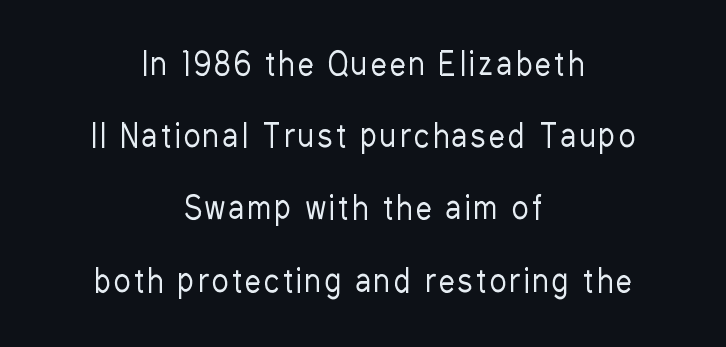
Q: Is the text bold? A: No.
Q: Is the text italic (slanted)? A: No, it is upright.
Q: Is the typeface a serif or a sans-serif typeface? A: Sans-serif.
Q: Is the text underlined? A: No.
Q: How is the paragraph aligned? A: Centered.
Q: Is the spacing between lines tight, normal or loose? A: Loose.
Q: Width (condensed, normal, or wide)? A: Condensed.
Q: Stroke contrast? A: Low.
Q: x-height? A: Medium.
Q: Monospaced? A: No.
